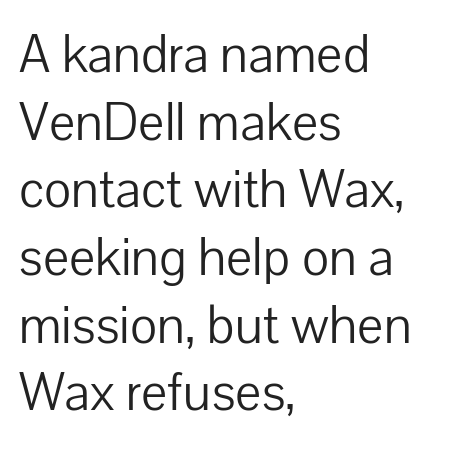
Stems here are at most as thick as an everyday book face. Designer's note — italics off, roman on. Words appear dense and cohesive because spacing is normal. Type without underlining.
